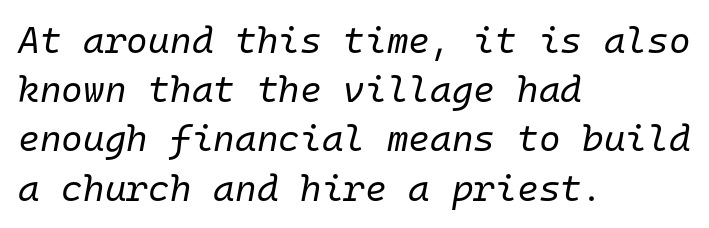
The image shows 37 px regular-weight type, italic (leaning right), monospaced; set left-aligned, normal line spacing (1.33x), normal letter spacing, not underlined; low stroke contrast and a medium x-height.
